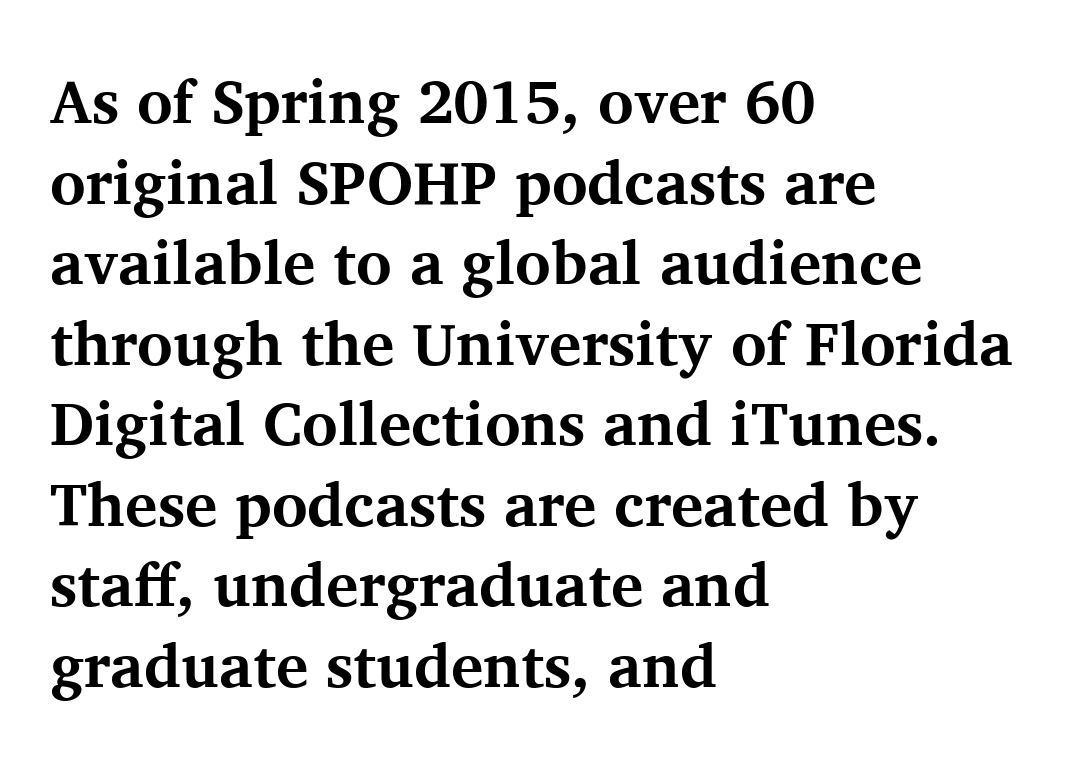
Does the weight exceed regular? Yes, all the way to bold. The lettering holds an erect, upright posture throughout. In terms of letterspacing, this is plain default setting. Here the designer chose a conventional face with non-uniform glyph widths.
